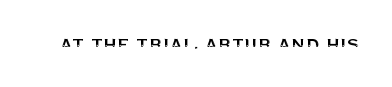
{"italic": "no", "underline": "no", "letter_spacing": "normal", "letter_spacing_em": 0.0, "glyph_px": 22}
